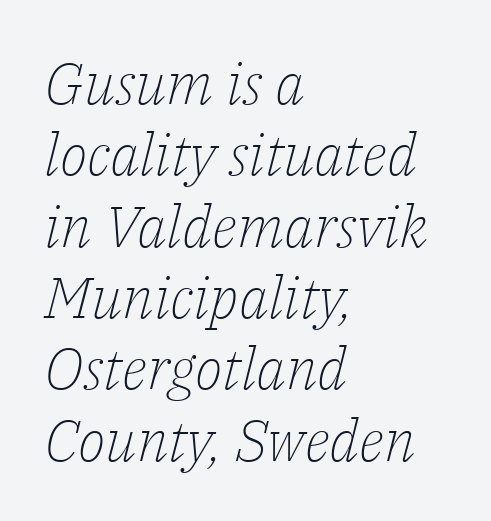
{"serif": "yes", "italic": "yes", "lean": "right", "slant_degrees": 14, "bold": "no", "weight": "light", "width": "normal", "stroke_contrast": "low", "x_height": "medium", "monospaced": "no", "underline": "no", "align": "left", "line_spacing_ratio": 1.23, "letter_spacing": "normal", "letter_spacing_em": 0.0, "glyph_px": 58}
